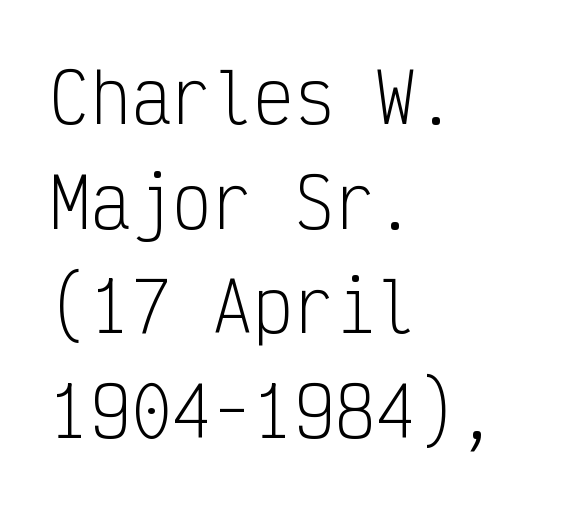
{"serif": "no", "italic": "no", "bold": "no", "weight": "light", "width": "condensed", "stroke_contrast": "low", "x_height": "medium", "monospaced": "yes", "underline": "no", "align": "left", "line_spacing": "normal", "line_spacing_ratio": 1.54, "letter_spacing": "normal", "letter_spacing_em": 0.0, "glyph_px": 68}
